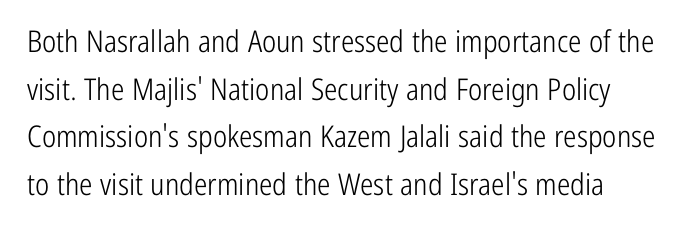
Q: Is the text bold? A: No.
Q: Is the text italic (slanted)? A: No, it is upright.
Q: Is the typeface a serif or a sans-serif typeface? A: Sans-serif.
Q: Is the text underlined? A: No.
Q: Is the spacing between letters normal or unusually wide? A: Normal.
Q: Is the spacing between lines tight, normal or loose? A: Normal.
Q: Width (condensed, normal, or wide)? A: Condensed.
Q: Stroke contrast? A: Low.
Q: x-height? A: Medium.
Q: Monospaced? A: No.
